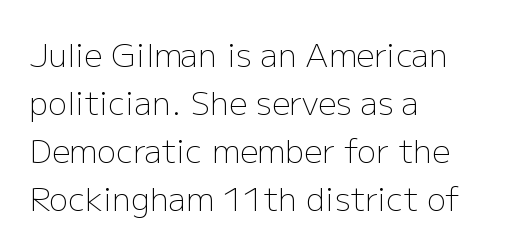
Q: Is the text bold? A: No.
Q: Is the text italic (slanted)? A: No, it is upright.
Q: Is the typeface a serif or a sans-serif typeface? A: Sans-serif.
Q: Is the text underlined? A: No.
Q: How is the paragraph aligned? A: Left-aligned.
Q: Is the spacing between letters normal or unusually wide? A: Normal.
Q: Is the spacing between lines tight, normal or loose? A: Normal.
Q: Width (condensed, normal, or wide)? A: Normal.
Q: Stroke contrast? A: Low.
Q: x-height? A: Medium.
Q: Monospaced? A: No.
